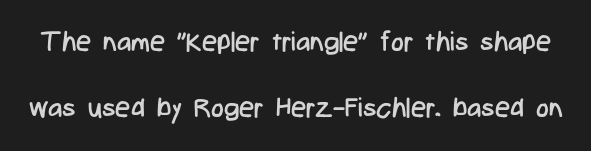
Q: Is the text bold? A: No.
Q: Is the text italic (slanted)? A: No, it is upright.
Q: Is the text underlined? A: No.
Q: Is the spacing between letters normal or unusually wide? A: Normal.
Q: Is the spacing between lines tight, normal or loose? A: Loose.
